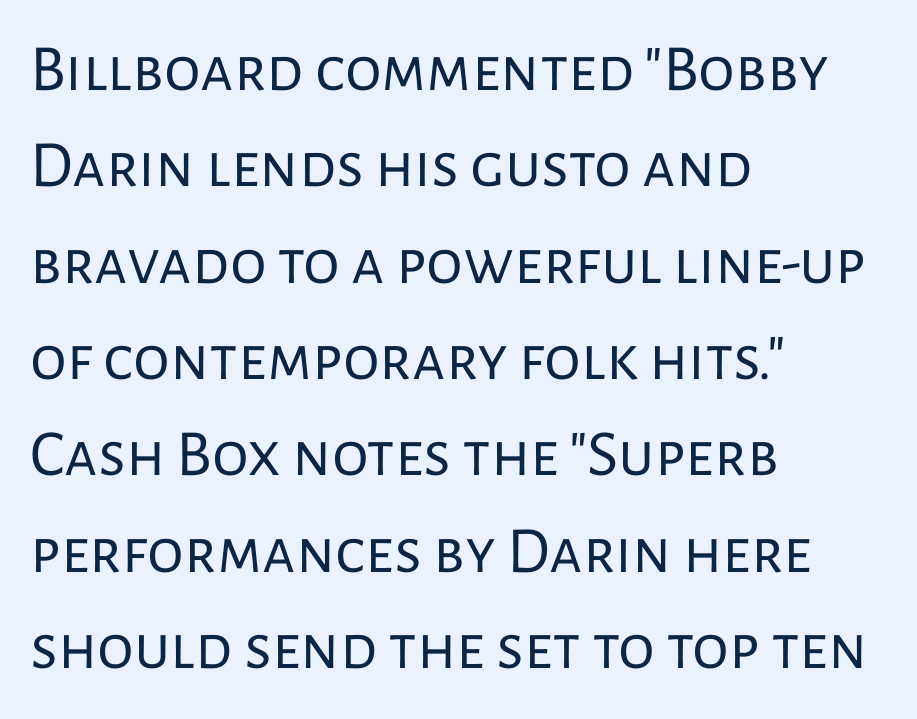
Q: Is the text bold? A: No.
Q: Is the text italic (slanted)? A: No, it is upright.
Q: Is the typeface a serif or a sans-serif typeface? A: Sans-serif.
Q: Is the text underlined? A: No.
Q: How is the paragraph aligned? A: Left-aligned.
Q: Is the spacing between letters normal or unusually wide? A: Normal.
Q: Is the spacing between lines tight, normal or loose? A: Normal.
Q: Width (condensed, normal, or wide)? A: Normal.
Q: Stroke contrast? A: Low.
Q: x-height? A: Medium.
Q: Monospaced? A: No.
